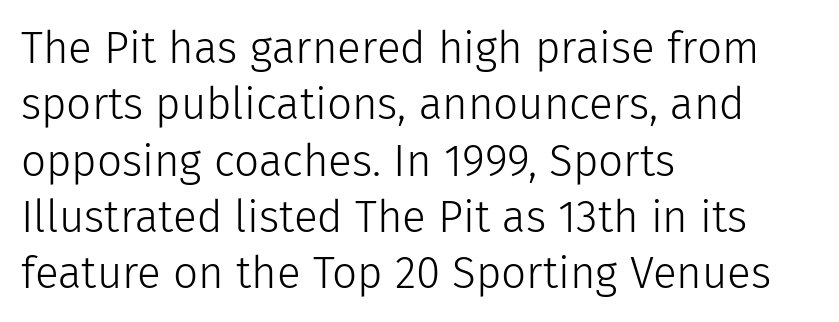
{"serif": "no", "italic": "no", "bold": "no", "weight": "light", "width": "normal", "stroke_contrast": "low", "x_height": "medium", "monospaced": "no", "underline": "no", "align": "left", "line_spacing": "normal", "line_spacing_ratio": 1.28, "letter_spacing": "normal", "letter_spacing_em": 0.0, "glyph_px": 44}
